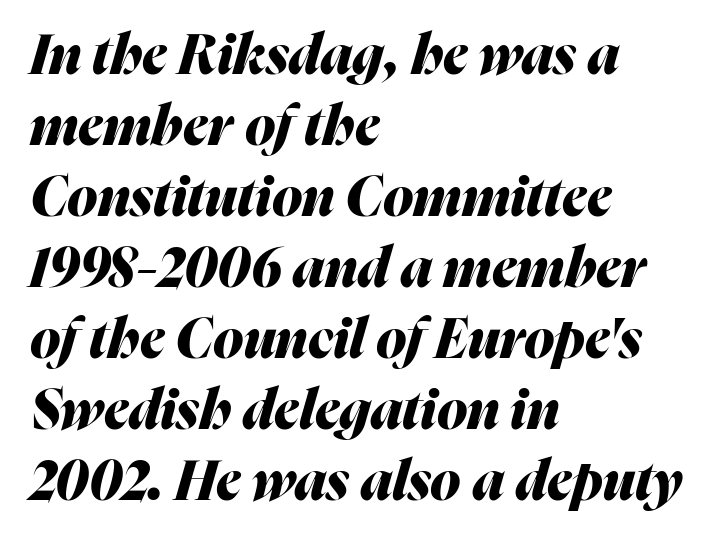
The image shows 55 px heavy type, italic (leaning right); set left-aligned, normal line spacing (1.29x), normal letter spacing, not underlined; medium stroke contrast and a medium x-height.
